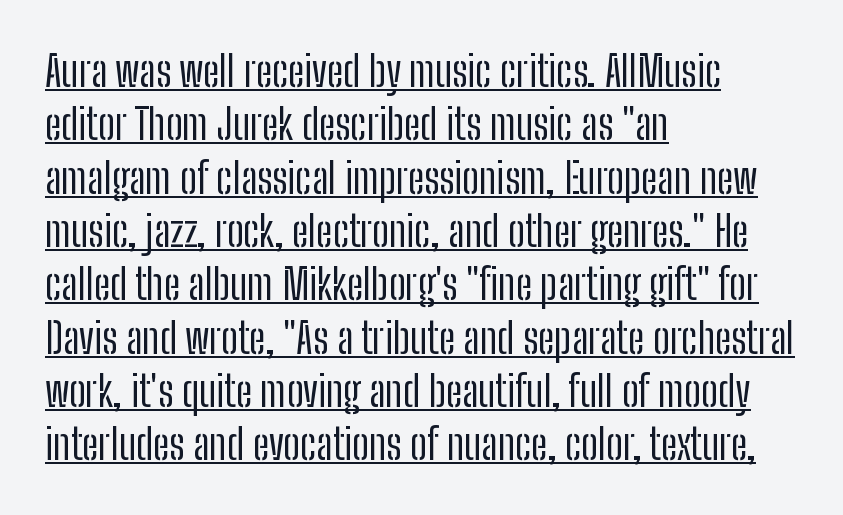
The block of text has a typical density, with ordinary space between rows. The rendering shows plain stroke endings on the letterforms — a sans-serif design. This is the regular roman posture of the typeface. Looks like regular typesetting: each glyph gets only the width it needs. The letterforms sit at book weight or below.
